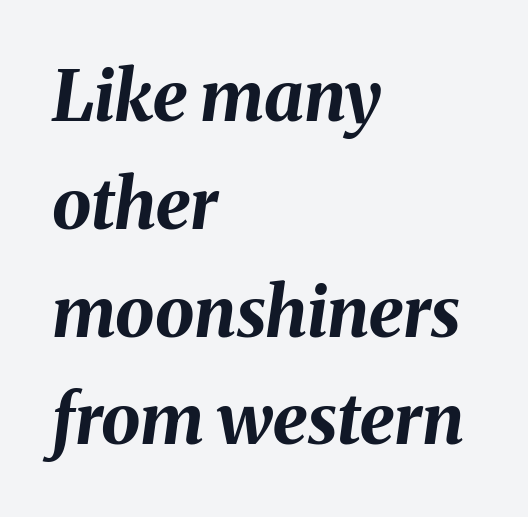
{"italic": "yes", "lean": "right", "slant_degrees": 8, "bold": "yes", "weight": "bold", "width": "normal", "stroke_contrast": "medium", "x_height": "medium", "monospaced": "no", "underline": "no", "align": "left", "line_spacing": "normal", "line_spacing_ratio": 1.54, "letter_spacing": "normal", "letter_spacing_em": 0.0, "glyph_px": 70}
